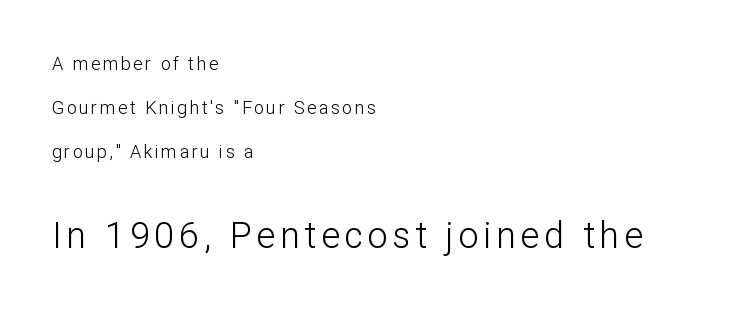
{"serif": "no", "italic": "no", "bold": "no", "weight": "light", "width": "normal", "stroke_contrast": "low", "x_height": "medium", "monospaced": "no", "underline": "no", "align": "left", "line_spacing": "loose", "line_spacing_ratio": 2.44, "larger_block": "second", "size_ratio": 2.0, "glyph_px": 36}
